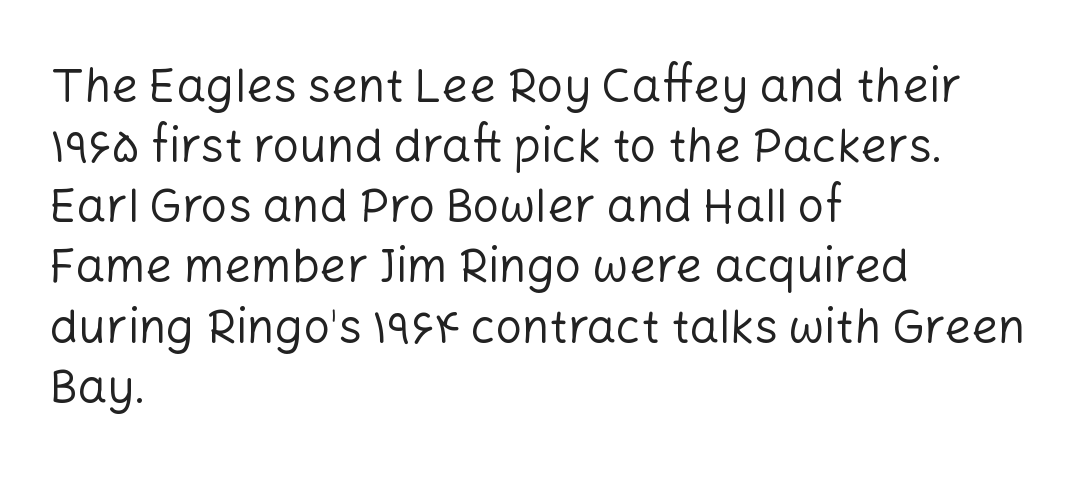
Teacher's note: observe the even left margin — that is flush-left alignment. The letters advance in unequal steps, a hallmark of proportional type. The font's upright variant was chosen for this text. Unlike a traditional serif, this face leaves its strokes unadorned. Does the leading feel generous? No, just average.
